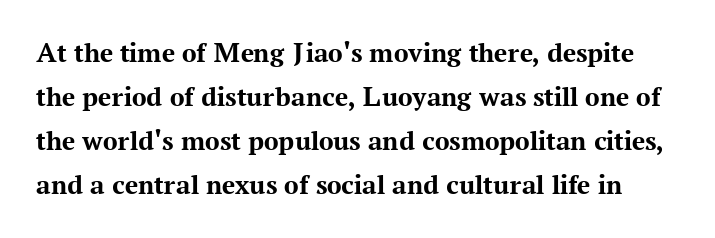
Q: Is the text bold? A: Yes.
Q: Is the text italic (slanted)? A: No, it is upright.
Q: Is the typeface a serif or a sans-serif typeface? A: Serif.
Q: Is the text underlined? A: No.
Q: Is the spacing between letters normal or unusually wide? A: Normal.
Q: Is the spacing between lines tight, normal or loose? A: Normal.
Q: Width (condensed, normal, or wide)? A: Normal.
Q: Stroke contrast? A: Medium.
Q: x-height? A: Medium.
Q: Monospaced? A: No.
